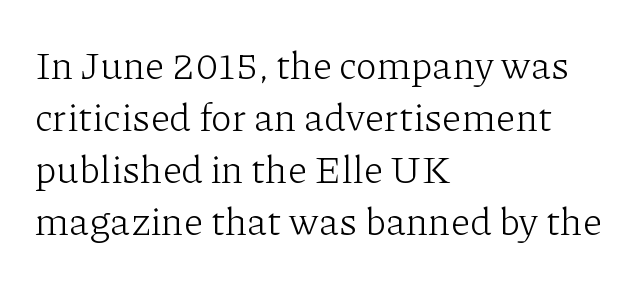
Q: Is the text bold? A: No.
Q: Is the text italic (slanted)? A: No, it is upright.
Q: Is the typeface a serif or a sans-serif typeface? A: Serif.
Q: Is the text underlined? A: No.
Q: How is the paragraph aligned? A: Left-aligned.
Q: Is the spacing between letters normal or unusually wide? A: Normal.
Q: Is the spacing between lines tight, normal or loose? A: Normal.
Q: Width (condensed, normal, or wide)? A: Normal.
Q: Stroke contrast? A: Low.
Q: x-height? A: Medium.
Q: Monospaced? A: No.
